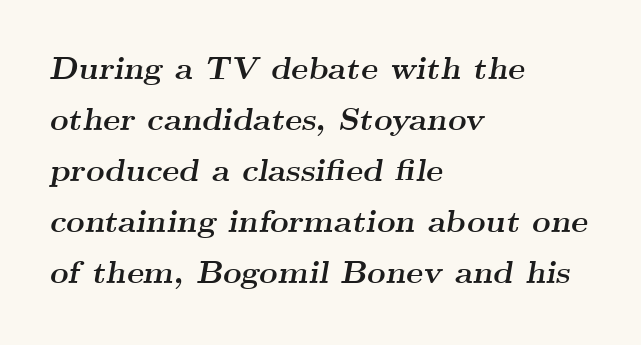
Line spacing here is normal. The typesetting leans heavy: a genuine bold. Only glyphs here, with clear space below each row. Casual observation: everything's shoved over to the left.
